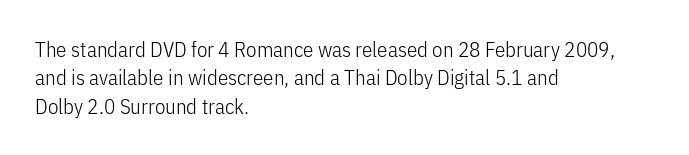
Q: Is the text bold? A: No.
Q: Is the text italic (slanted)? A: No, it is upright.
Q: Is the text underlined? A: No.
Q: How is the paragraph aligned? A: Left-aligned.
Q: Is the spacing between letters normal or unusually wide? A: Normal.
Q: Is the spacing between lines tight, normal or loose? A: Normal.
